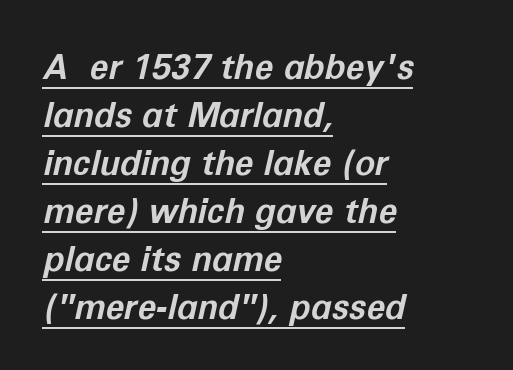
{"italic": "yes", "lean": "right", "slant_degrees": 12, "bold": "yes", "weight": "bold", "width": "normal", "stroke_contrast": "low", "x_height": "medium", "monospaced": "no", "underline": "yes", "align": "left", "line_spacing": "normal", "line_spacing_ratio": 1.41, "letter_spacing": "normal", "letter_spacing_em": 0.0, "glyph_px": 34}
